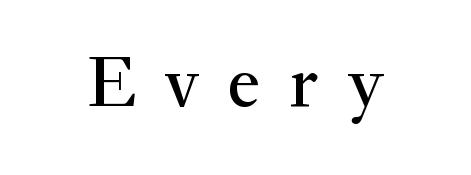
The image shows 74 px serif type, upright; set unusually wide letter spacing (+0.39 em), not underlined; medium stroke contrast and a small x-height.
